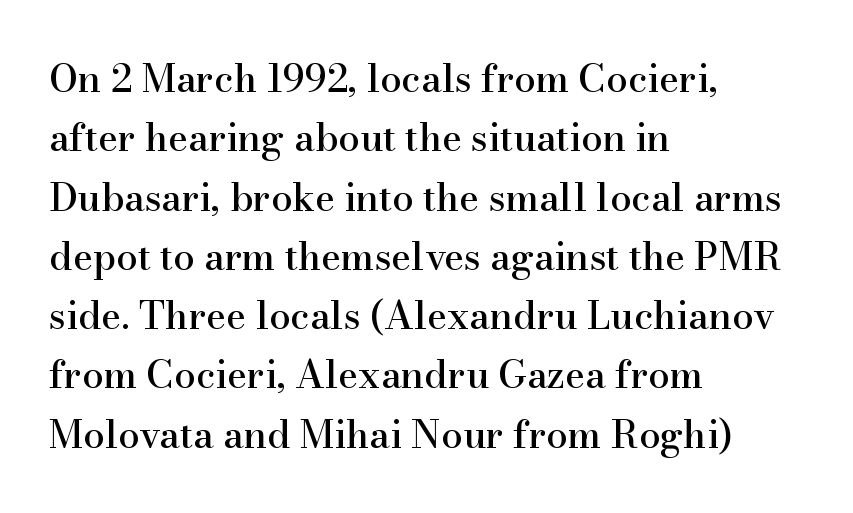
Q: Is the text italic (slanted)? A: No, it is upright.
Q: Is the typeface a serif or a sans-serif typeface? A: Serif.
Q: Is the text underlined? A: No.
Q: How is the paragraph aligned? A: Left-aligned.
Q: Is the spacing between letters normal or unusually wide? A: Normal.
Q: Is the spacing between lines tight, normal or loose? A: Normal.
Q: Width (condensed, normal, or wide)? A: Normal.
Q: Stroke contrast? A: High.
Q: x-height? A: Small.
Q: Monospaced? A: No.
